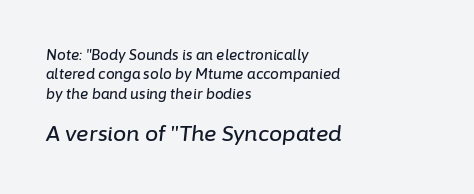
{"italic": "yes", "lean": "right", "slant_degrees": 6, "underline": "no", "align": "left", "line_spacing": "normal", "line_spacing_ratio": 1.39, "letter_spacing": "normal", "letter_spacing_em": 0.0, "larger_block": "second", "size_ratio": 1.5, "glyph_px": 21}
